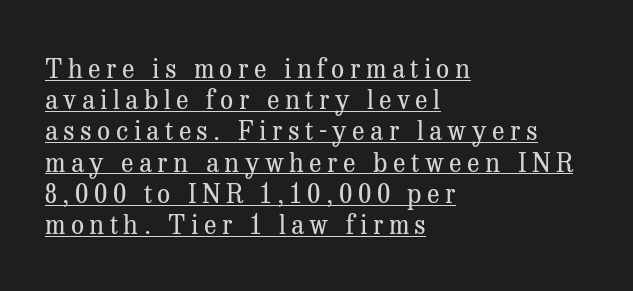
Q: Is the text bold? A: No.
Q: Is the text italic (slanted)? A: No, it is upright.
Q: Is the text underlined? A: Yes.
Q: How is the paragraph aligned? A: Left-aligned.
Q: Is the spacing between letters normal or unusually wide? A: Unusually wide.
